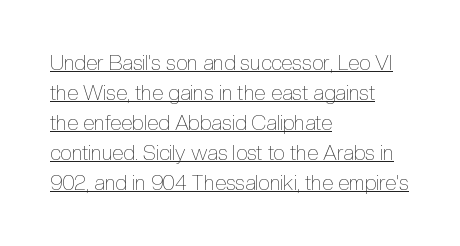
Q: Is the text bold? A: No.
Q: Is the text italic (slanted)? A: No, it is upright.
Q: Is the text underlined? A: Yes.
Q: How is the paragraph aligned? A: Left-aligned.
Q: Is the spacing between letters normal or unusually wide? A: Normal.
Q: Is the spacing between lines tight, normal or loose? A: Normal.
